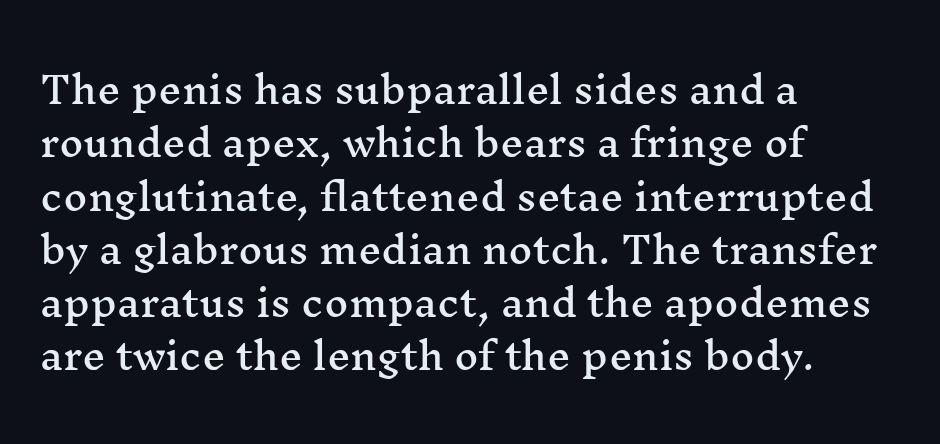
The image shows 37 px wide serif type, upright; set left-aligned, normal line spacing (1.44x), normal letter spacing, not underlined; medium stroke contrast and a medium x-height.
